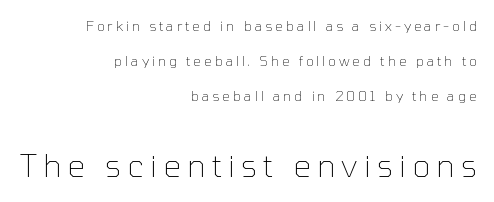
The image shows 31 px thin sans-serif type, upright; set right-aligned, loose line spacing (2.49x), unusually wide letter spacing (+0.2 em), not underlined; the second (bottom) block is 2.21x larger; low stroke contrast and a medium x-height.
